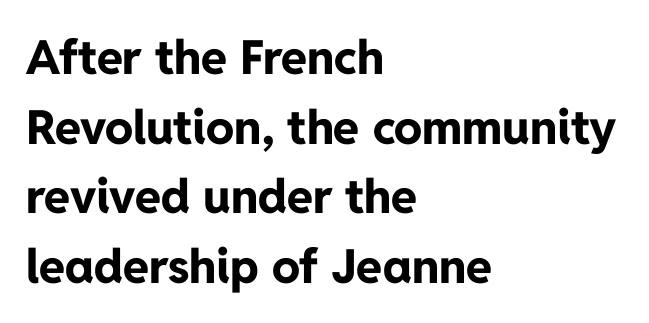
{"serif": "no", "italic": "no", "bold": "yes", "weight": "bold", "width": "normal", "stroke_contrast": "low", "x_height": "medium", "monospaced": "no", "underline": "no", "align": "left", "line_spacing": "normal", "line_spacing_ratio": 1.48, "letter_spacing": "normal", "letter_spacing_em": 0.0, "glyph_px": 47}
